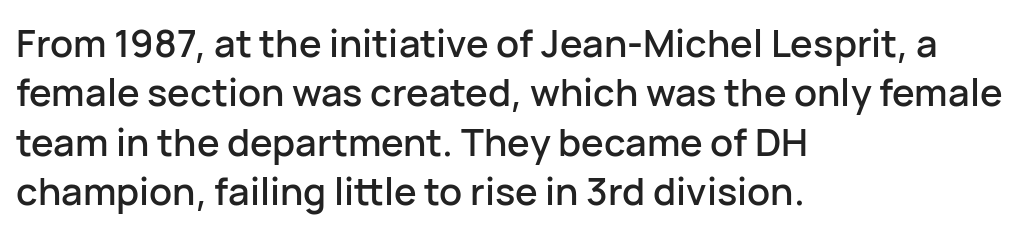
Lines of text with bare space underneath. Ordinary non-slanted type is in use. Is this a sans? Yes — the strokes have no serifs. Is this a fixed-width face? No — the glyphs have proportional, varying widths. The passage shown stacks its lines at a standard gap. Each word holds together tightly as a unit, with standard inter-letter gaps.
